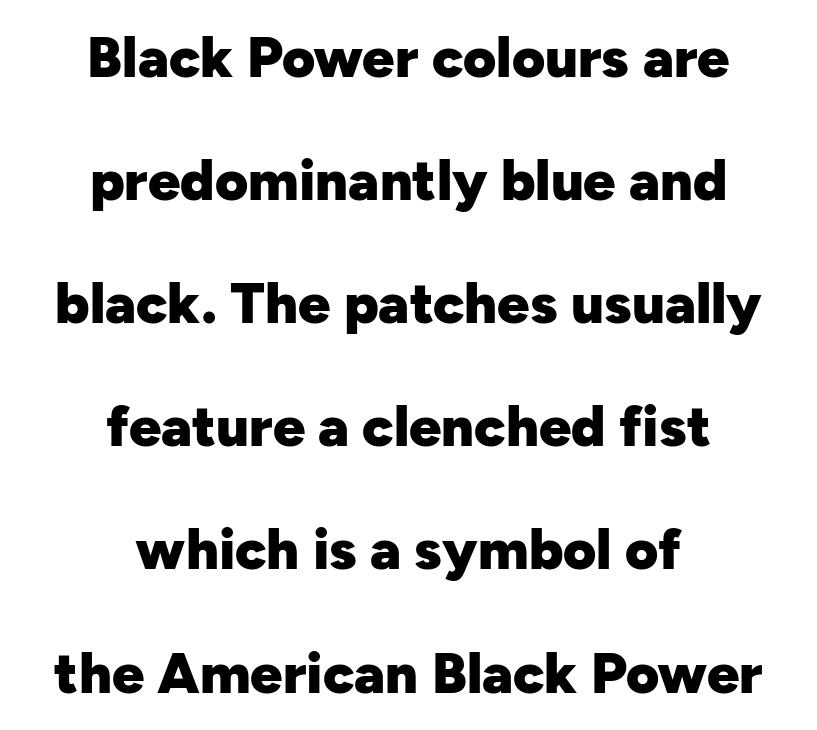
{"serif": "no", "italic": "no", "bold": "yes", "weight": "heavy", "width": "normal", "stroke_contrast": "low", "x_height": "medium", "monospaced": "no", "underline": "no", "align": "center", "line_spacing": "loose", "line_spacing_ratio": 2.16, "letter_spacing": "normal", "letter_spacing_em": 0.0, "glyph_px": 57}
